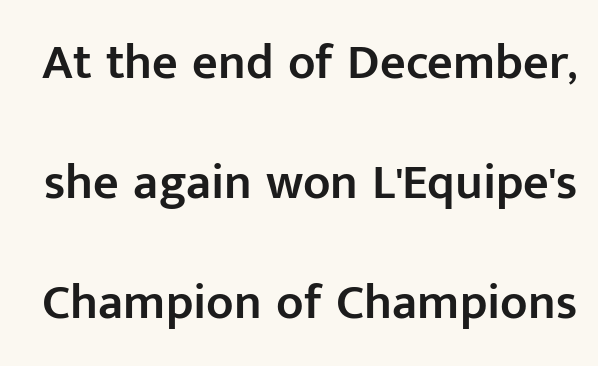
The image shows 50 px semibold sans-serif type, upright; set loose line spacing (2.4x), normal letter spacing, not underlined; low stroke contrast and a medium x-height.
